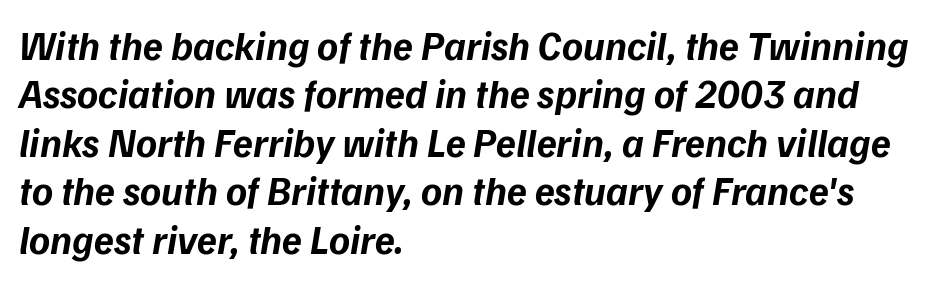
Q: Is the text bold? A: Yes.
Q: Is the typeface a serif or a sans-serif typeface? A: Sans-serif.
Q: Is the text underlined? A: No.
Q: How is the paragraph aligned? A: Left-aligned.
Q: Is the spacing between letters normal or unusually wide? A: Normal.
Q: Width (condensed, normal, or wide)? A: Normal.
Q: Stroke contrast? A: Low.
Q: x-height? A: Medium.
Q: Monospaced? A: No.
